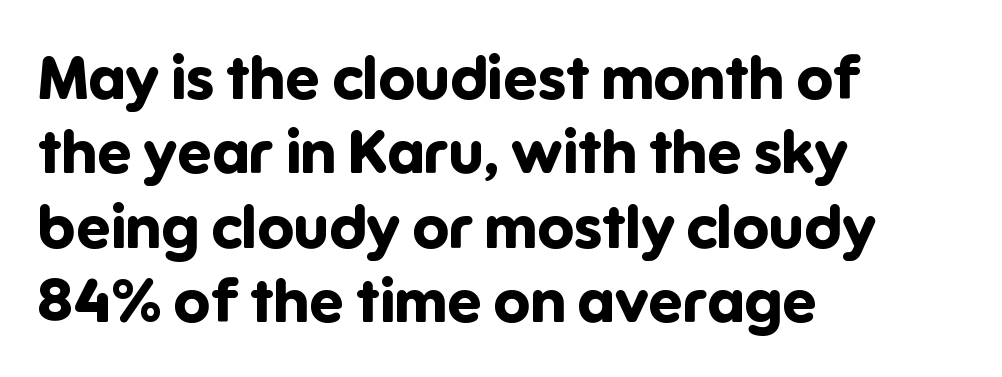
{"serif": "no", "italic": "no", "bold": "yes", "weight": "bold", "width": "normal", "stroke_contrast": "low", "x_height": "medium", "monospaced": "no", "underline": "no", "align": "left", "line_spacing_ratio": 1.22, "letter_spacing": "normal", "letter_spacing_em": 0.0, "glyph_px": 61}
